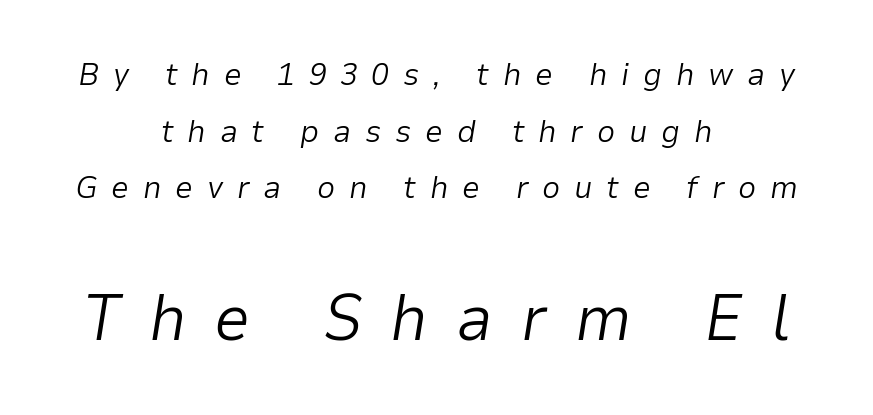
The rendering positions every line midway between the sides. Counters stay open thanks to moderate or lighter strokes. Of the two passages, the one underneath uses the larger point size. Descender tails drop into unmarked territory.
